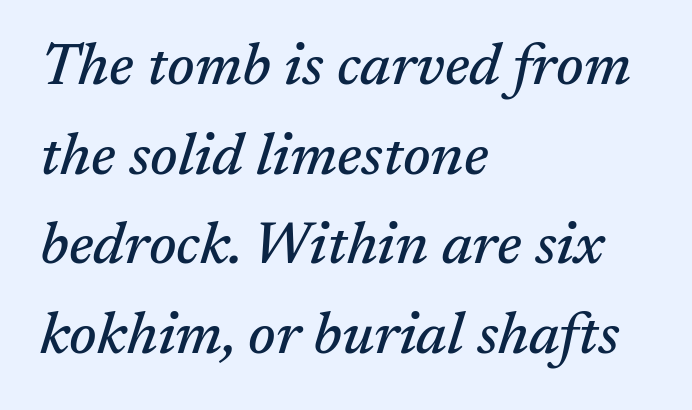
Q: Is the text italic (slanted)? A: Yes, it leans right by about 17 degrees.
Q: Is the typeface a serif or a sans-serif typeface? A: Serif.
Q: Is the text underlined? A: No.
Q: How is the paragraph aligned? A: Left-aligned.
Q: Is the spacing between letters normal or unusually wide? A: Normal.
Q: Is the spacing between lines tight, normal or loose? A: Normal.
Q: Width (condensed, normal, or wide)? A: Normal.
Q: Stroke contrast? A: Medium.
Q: x-height? A: Medium.
Q: Monospaced? A: No.
